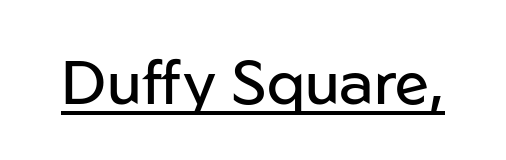
Q: Is the text bold? A: No.
Q: Is the text italic (slanted)? A: No, it is upright.
Q: Is the typeface a serif or a sans-serif typeface? A: Sans-serif.
Q: Is the text underlined? A: Yes.
Q: Is the spacing between letters normal or unusually wide? A: Normal.
Q: Width (condensed, normal, or wide)? A: Normal.
Q: Stroke contrast? A: Low.
Q: x-height? A: Medium.
Q: Monospaced? A: No.
